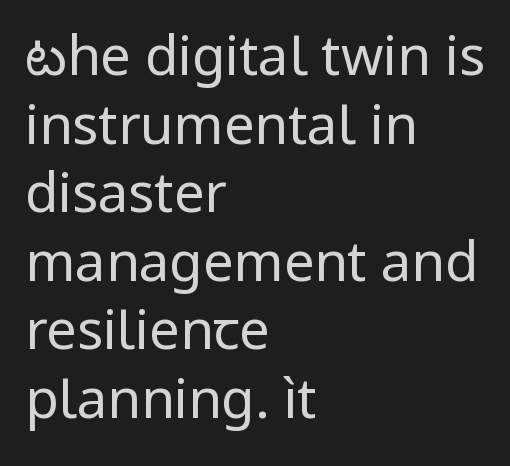
The image shows 54 px regular-weight sans-serif type, upright; set left-aligned, normal line spacing (1.27x), normal letter spacing, not underlined; low stroke contrast and a medium x-height.
